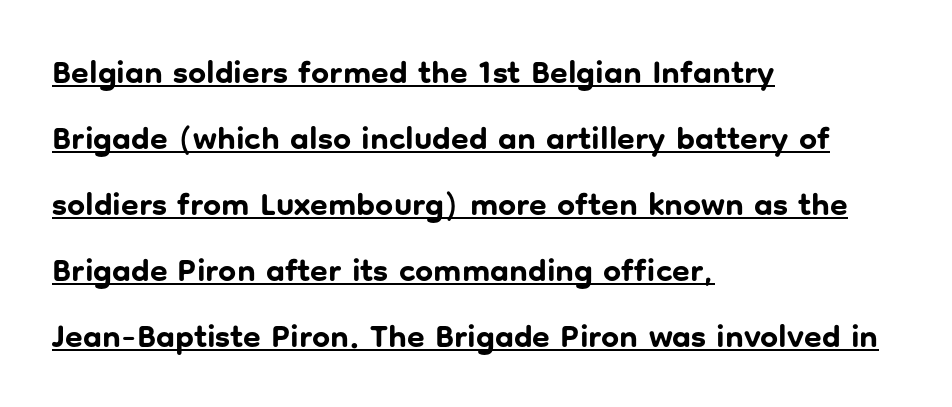
Posture: vertical. Is the block centered? No — it sits flush against the left margin. Bold? Absolutely — the strokes are thick and heavy. A typesetter would call this proportional, since set widths differ per character.
